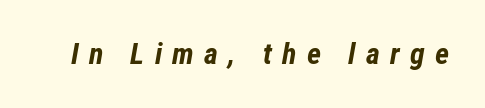
The image shows 30 px bold, condensed type, italic (leaning right); set unusually wide letter spacing (+0.34 em), not underlined; low stroke contrast and a medium x-height.
